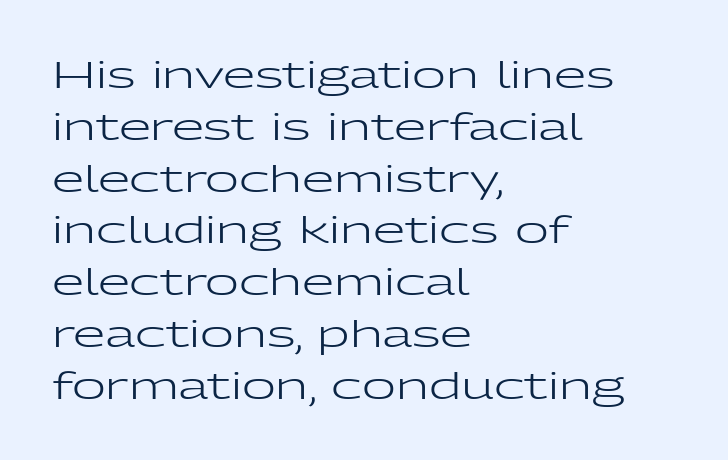
{"serif": "no", "italic": "no", "bold": "no", "weight": "regular", "width": "wide", "stroke_contrast": "low", "x_height": "medium", "monospaced": "no", "underline": "no", "align": "left", "line_spacing": "normal", "line_spacing_ratio": 1.4, "letter_spacing": "normal", "letter_spacing_em": 0.0, "glyph_px": 37}
